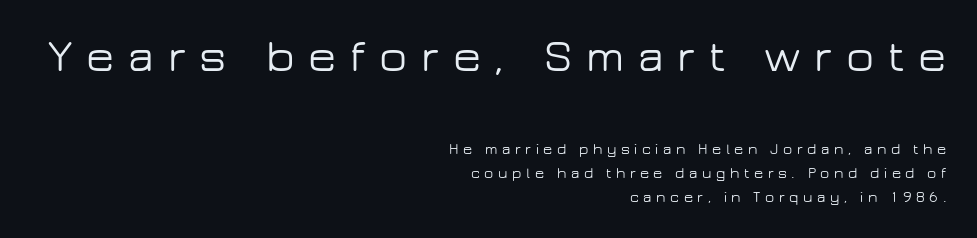
Caption: multi-line text, flush right, ragged left. Looks like regular typesetting: each glyph gets only the width it needs. Is the lower block the larger one? No — the upper block carries the bigger type. The type family on display is of the sans-serif kind.
